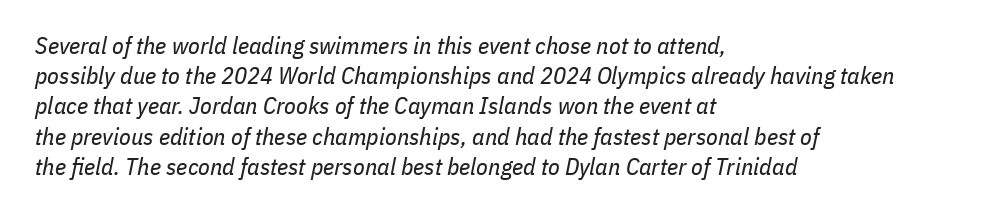
Q: Is the text bold? A: No.
Q: Is the text italic (slanted)? A: Yes, it leans right by about 11 degrees.
Q: Is the text underlined? A: No.
Q: How is the paragraph aligned? A: Left-aligned.
Q: Is the spacing between letters normal or unusually wide? A: Normal.
Q: Is the spacing between lines tight, normal or loose? A: Normal.
